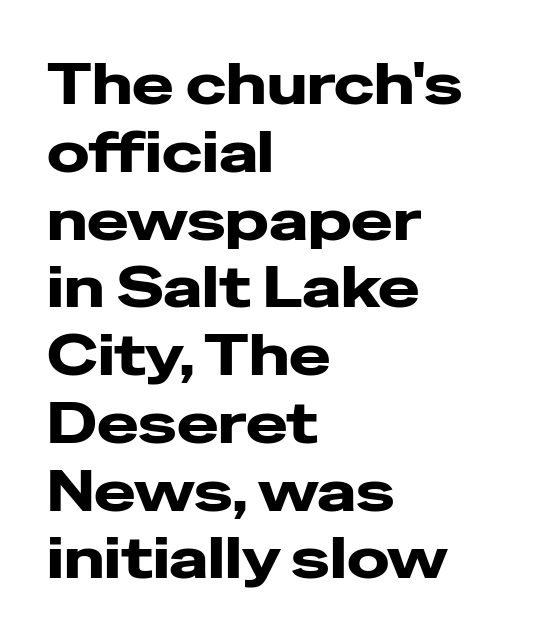
Q: Is the text bold? A: Yes.
Q: Is the text italic (slanted)? A: No, it is upright.
Q: Is the typeface a serif or a sans-serif typeface? A: Sans-serif.
Q: Is the text underlined? A: No.
Q: How is the paragraph aligned? A: Left-aligned.
Q: Is the spacing between letters normal or unusually wide? A: Normal.
Q: Width (condensed, normal, or wide)? A: Wide.
Q: Stroke contrast? A: Low.
Q: x-height? A: Medium.
Q: Monospaced? A: No.
